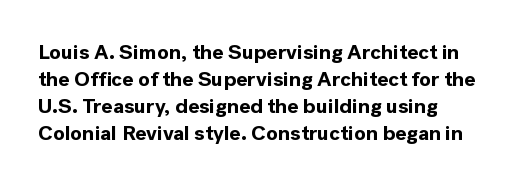
{"italic": "no", "bold": "yes", "underline": "no", "line_spacing": "normal", "line_spacing_ratio": 1.29, "letter_spacing": "normal", "letter_spacing_em": 0.0, "glyph_px": 21}
